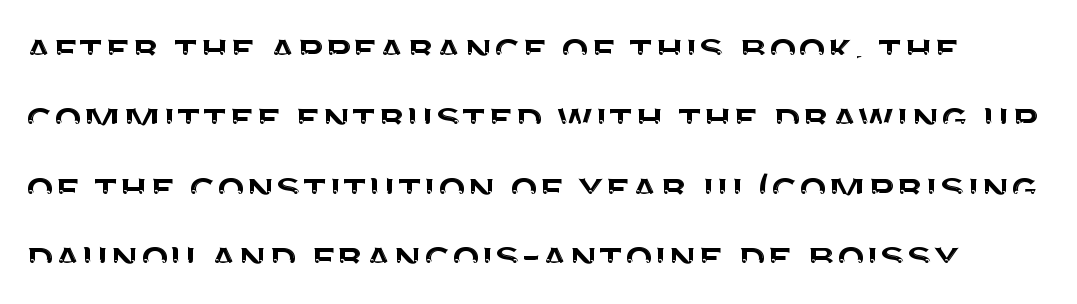
The typography opts for an upright posture over an oblique one. Character widths vary here, with narrow letters taking less room than wide ones. Words appear dense and cohesive because spacing is normal. A typesetter would label this face a sans.
